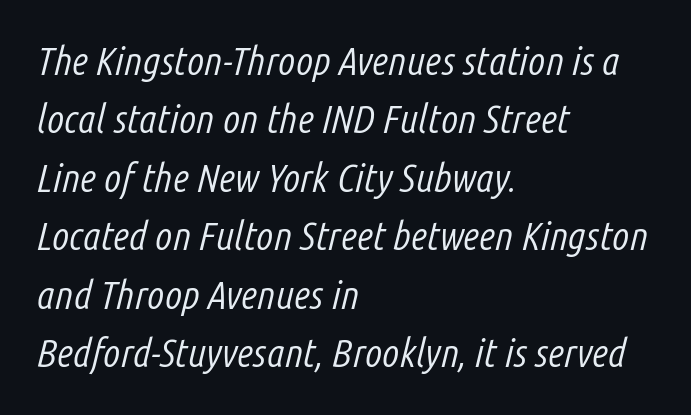
The image shows 40 px light, condensed type, italic (leaning right); set left-aligned, normal line spacing (1.46x), normal letter spacing, not underlined; low stroke contrast and a medium x-height.
